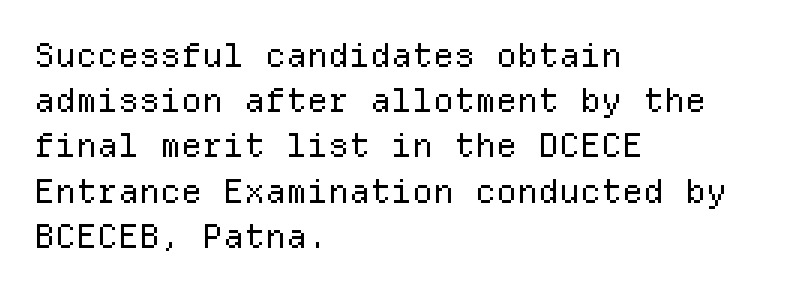
Q: Is the text bold? A: No.
Q: Is the text italic (slanted)? A: No, it is upright.
Q: Is the typeface a serif or a sans-serif typeface? A: Sans-serif.
Q: Is the text underlined? A: No.
Q: How is the paragraph aligned? A: Left-aligned.
Q: Is the spacing between letters normal or unusually wide? A: Normal.
Q: Is the spacing between lines tight, normal or loose? A: Normal.
Q: Width (condensed, normal, or wide)? A: Normal.
Q: Stroke contrast? A: Low.
Q: x-height? A: Medium.
Q: Monospaced? A: Yes.
